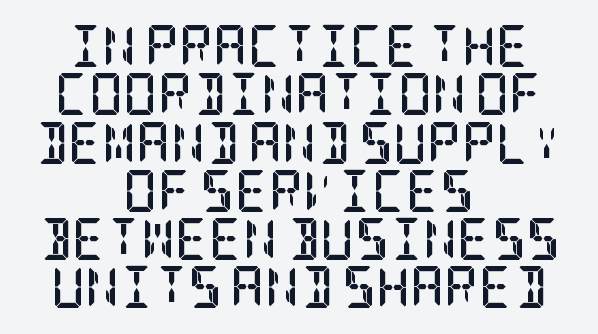
Q: Is the text bold? A: Yes.
Q: Is the text italic (slanted)? A: No, it is upright.
Q: Is the typeface a serif or a sans-serif typeface? A: Serif.
Q: Is the text underlined? A: No.
Q: How is the paragraph aligned? A: Centered.
Q: Is the spacing between letters normal or unusually wide? A: Normal.
Q: Is the spacing between lines tight, normal or loose? A: Tight.
Q: Width (condensed, normal, or wide)? A: Condensed.
Q: Stroke contrast? A: Low.
Q: x-height? A: Large.
